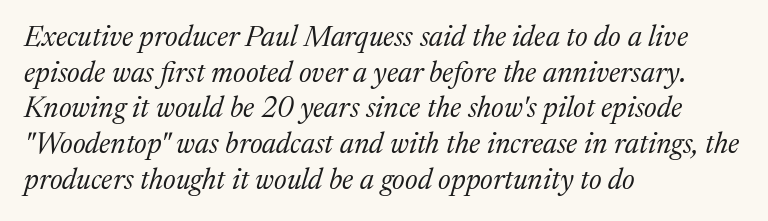
Q: Is the text bold? A: No.
Q: Is the text italic (slanted)? A: Yes, it leans right by about 17 degrees.
Q: Is the typeface a serif or a sans-serif typeface? A: Serif.
Q: Is the text underlined? A: No.
Q: How is the paragraph aligned? A: Left-aligned.
Q: Is the spacing between letters normal or unusually wide? A: Normal.
Q: Width (condensed, normal, or wide)? A: Normal.
Q: Stroke contrast? A: Medium.
Q: x-height? A: Medium.
Q: Monospaced? A: No.
